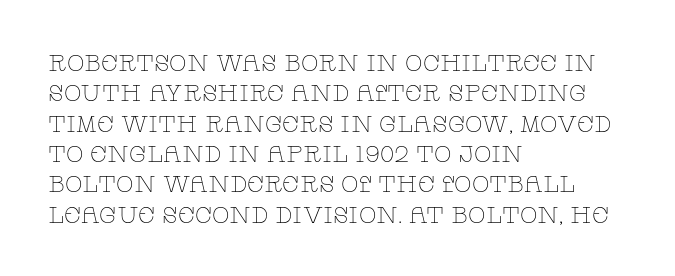
Q: Is the text bold? A: No.
Q: Is the text italic (slanted)? A: No, it is upright.
Q: Is the text underlined? A: No.
Q: How is the paragraph aligned? A: Left-aligned.
Q: Is the spacing between letters normal or unusually wide? A: Normal.
Q: Is the spacing between lines tight, normal or loose? A: Normal.
